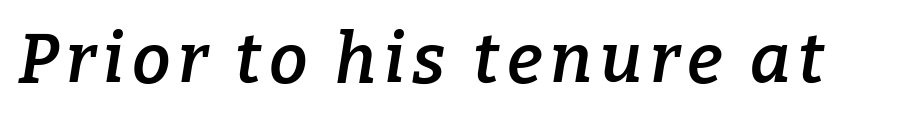
{"serif": "yes", "italic": "yes", "lean": "right", "slant_degrees": 9, "bold": "semi", "weight": "semibold", "width": "normal", "stroke_contrast": "low", "x_height": "medium", "monospaced": "no", "underline": "no", "glyph_px": 69}
